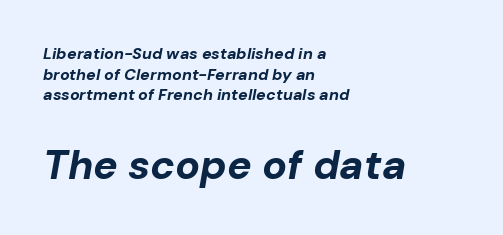
{"italic": "yes", "lean": "right", "slant_degrees": 10, "bold": "yes", "weight": "bold", "width": "normal", "stroke_contrast": "low", "x_height": "medium", "monospaced": "no", "underline": "no", "align": "left", "line_spacing": "normal", "line_spacing_ratio": 1.29, "letter_spacing": "normal", "letter_spacing_em": 0.0, "larger_block": "second", "size_ratio": 2.56, "glyph_px": 41}
